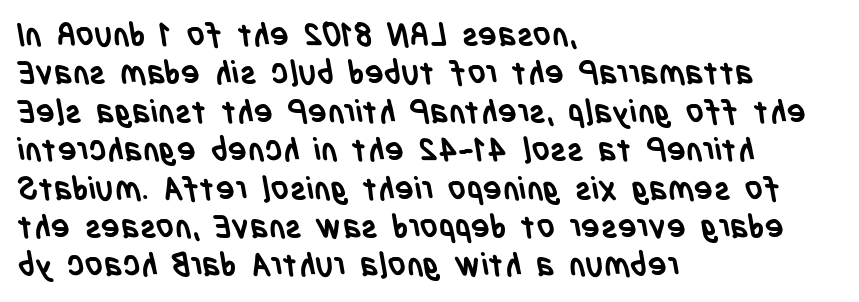
The image shows 32 px semibold, condensed sans-serif type; set left-aligned, line spacing 1.2x, normal letter spacing, not underlined; low stroke contrast and a large x-height.
